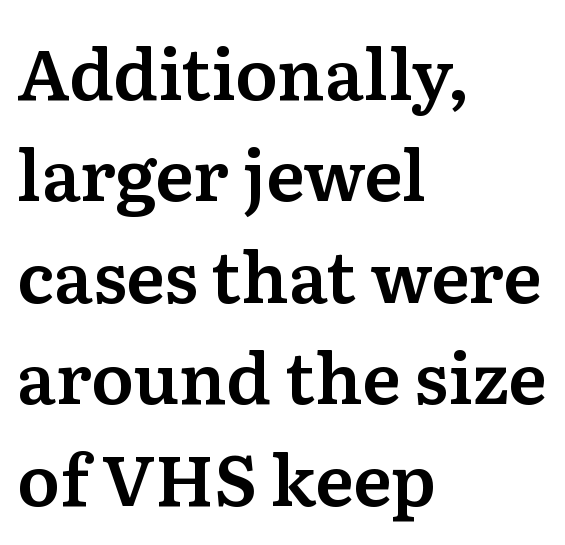
The image shows 70 px serif type, upright; set left-aligned, normal line spacing (1.45x), normal letter spacing, not underlined; medium stroke contrast and a medium x-height.
